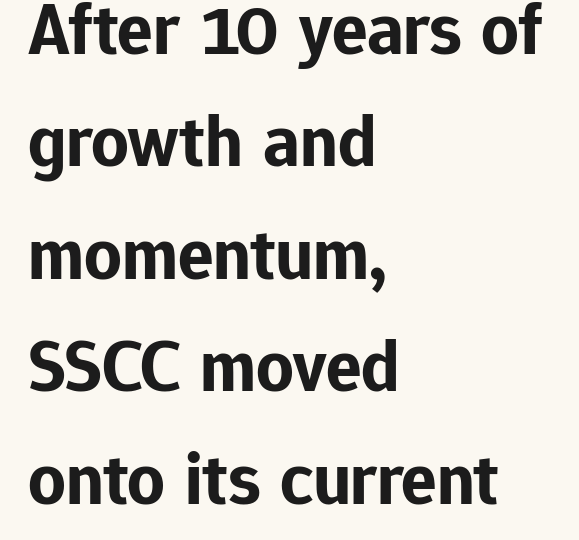
The characters look thick and weighty, a clear bold. Notice how the stems are strictly vertical — no italics here. Quick note: underline off. These lines keep a tight, regular rhythm from letter to letter. Is this a fixed-width face? No — the glyphs have proportional, varying widths.
